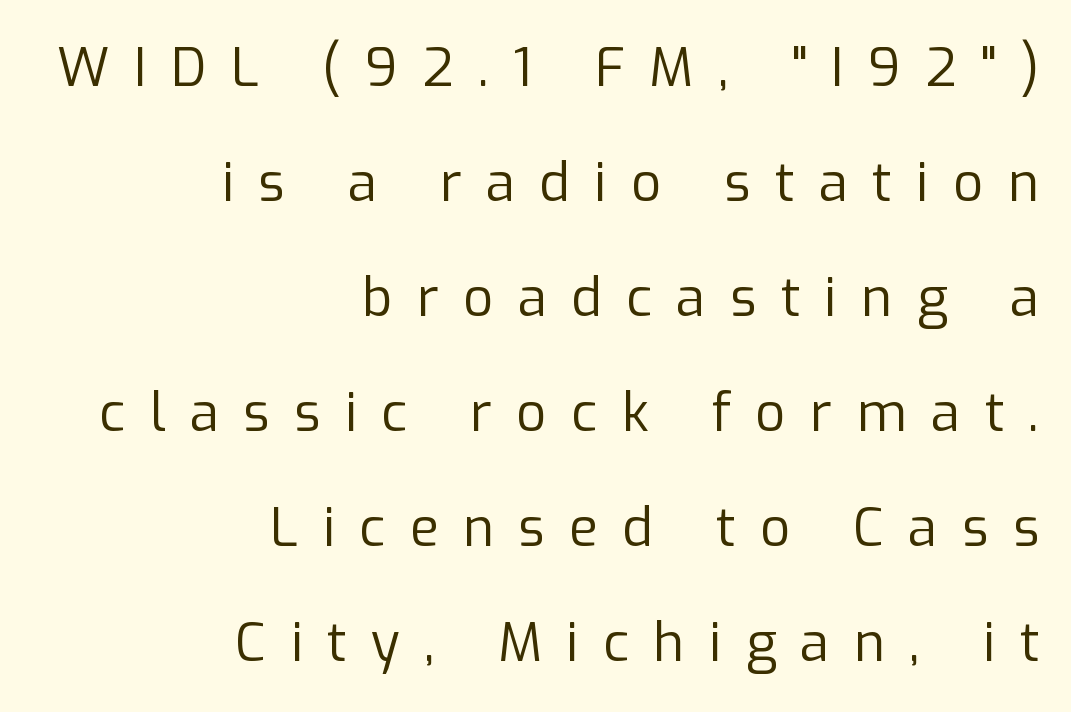
{"serif": "no", "italic": "no", "bold": "no", "weight": "regular", "width": "normal", "stroke_contrast": "low", "x_height": "medium", "monospaced": "no", "underline": "no", "align": "right", "line_spacing": "loose", "line_spacing_ratio": 2.17, "letter_spacing": "wide", "letter_spacing_em": 0.46, "glyph_px": 53}
